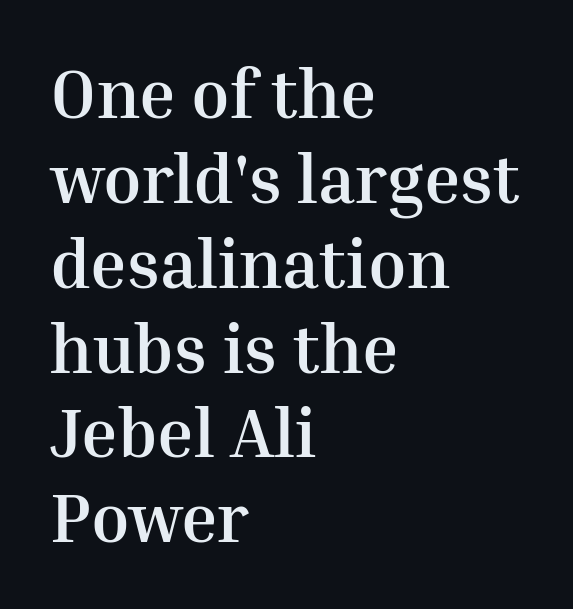
What kind of face is this? One with serifs. A typesetter would call this zero additional tracking. Style check: upright. Is this a fixed-width face? No — the glyphs have proportional, varying widths.
